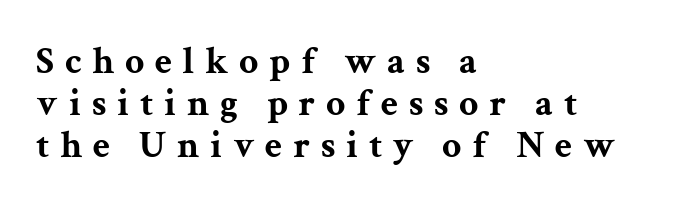
Each line starts at the same left margin while the right side varies. Posture: upright roman. The font family rendered here belongs to the serif group. The zone under the glyphs is completely vacant. Proportional: the letters do not fall into vertical columns. Its strokes are broad and dark, the hallmark of bold type.
